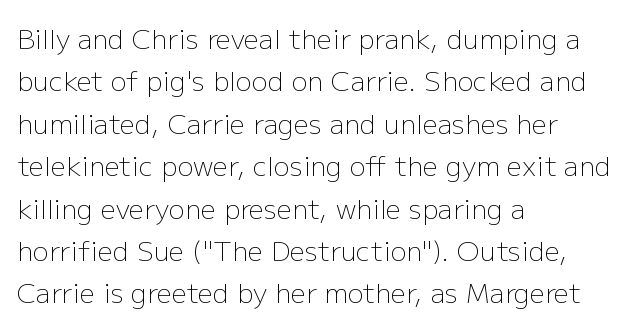
{"italic": "no", "bold": "no", "underline": "no", "align": "left", "line_spacing": "normal", "line_spacing_ratio": 1.57, "letter_spacing": "normal", "letter_spacing_em": 0.0, "glyph_px": 27}
